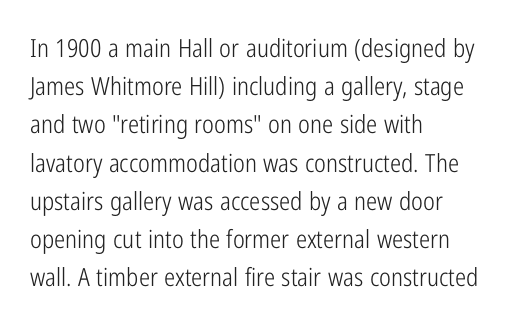
The glyphs are unaccompanied by any horizontal stroke below them. Posture: vertical. These lines keep a tight, regular rhythm from letter to letter. Interline gaps are of average width in this sample. The paragraph shown leans on its left margin.
